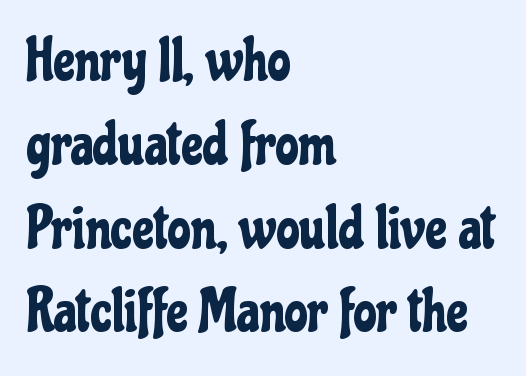
Q: Is the text italic (slanted)? A: No, it is upright.
Q: Is the typeface a serif or a sans-serif typeface? A: Sans-serif.
Q: Is the text underlined? A: No.
Q: How is the paragraph aligned? A: Left-aligned.
Q: Is the spacing between letters normal or unusually wide? A: Normal.
Q: Is the spacing between lines tight, normal or loose? A: Normal.
Q: Width (condensed, normal, or wide)? A: Condensed.
Q: Stroke contrast? A: Low.
Q: x-height? A: Medium.
Q: Monospaced? A: No.
